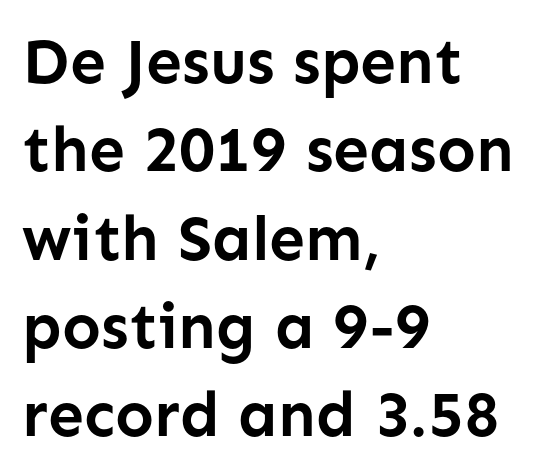
{"serif": "no", "italic": "no", "bold": "yes", "weight": "semibold", "width": "normal", "stroke_contrast": "low", "x_height": "medium", "monospaced": "no", "underline": "no", "align": "left", "line_spacing": "normal", "line_spacing_ratio": 1.38, "letter_spacing": "normal", "letter_spacing_em": 0.0, "glyph_px": 64}
